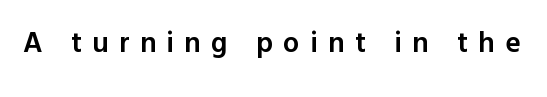
{"serif": "no", "italic": "no", "bold": "semi", "weight": "semibold", "width": "normal", "x_height": "medium", "monospaced": "no", "underline": "no", "letter_spacing": "wide", "letter_spacing_em": 0.36, "glyph_px": 29}
